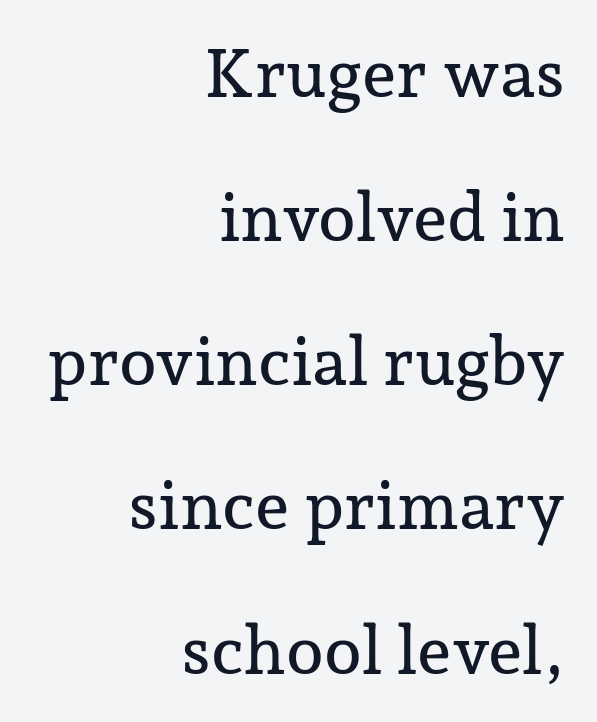
The image shows 68 px serif type, upright; set right-aligned, loose line spacing (2.12x), normal letter spacing, not underlined; low stroke contrast and a medium x-height.
